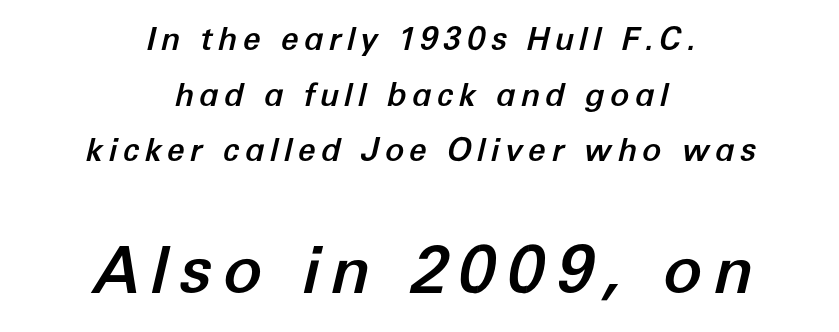
Does the bottom block carry the larger type? Yes, it does. Here the designer chose a conventional face with non-uniform glyph widths. If you folded the block vertically in half, each line would mirror itself in length. Characters are canted at an angle relative to the baseline's perpendicular. The space beneath each line is pristine and unruled.
